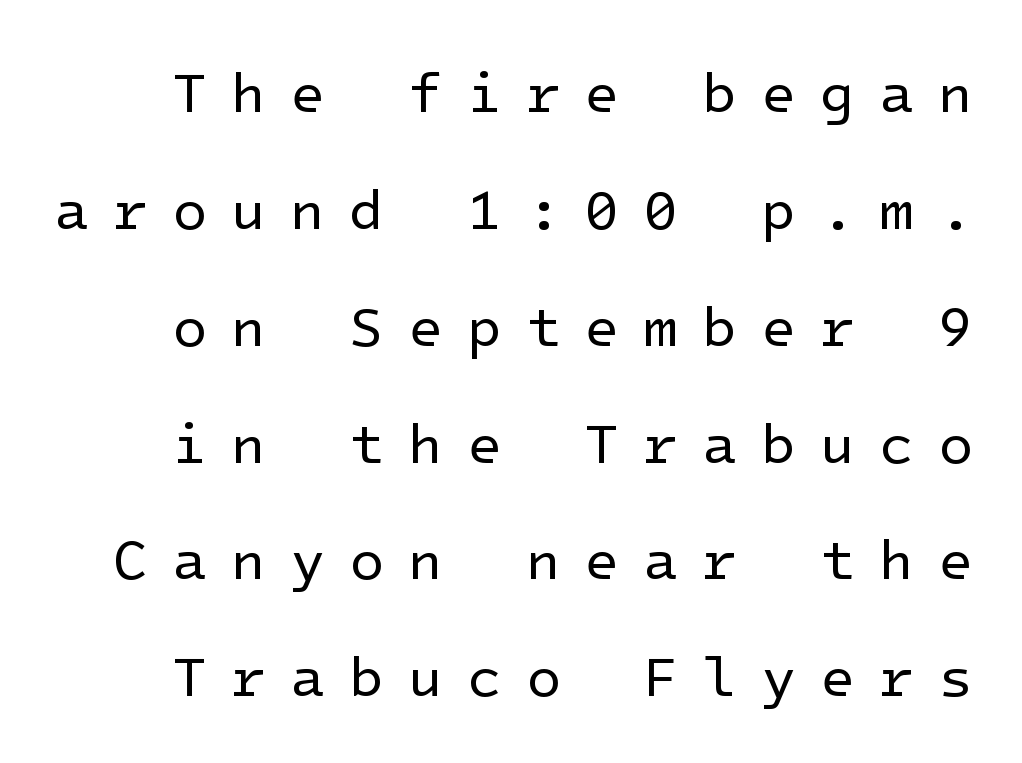
If you drew a line through each stem, it would be perfectly vertical. Underlining? Definitely not there. Type style note: lacks serifs. Stroke mass is kept to a normal reading level or below.
